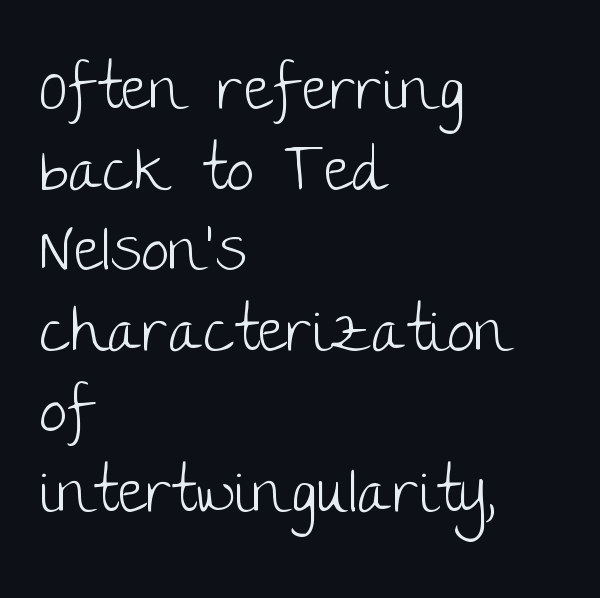
The image shows 62 px light sans-serif type, upright; set left-aligned, normal line spacing (1.3x), normal letter spacing, not underlined; low stroke contrast and a large x-height.
